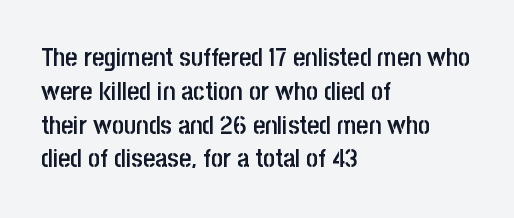
The image shows 26 px text type, upright; set left-aligned, normal line spacing (1.3x), normal letter spacing, not underlined.
